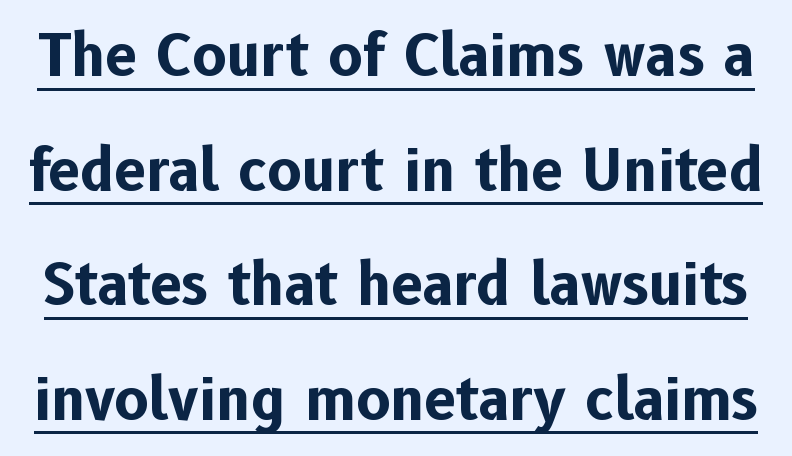
{"serif": "no", "italic": "no", "bold": "yes", "weight": "bold", "width": "normal", "stroke_contrast": "low", "x_height": "medium", "monospaced": "no", "underline": "yes", "line_spacing": "loose", "line_spacing_ratio": 2.01, "letter_spacing": "normal", "letter_spacing_em": 0.0, "glyph_px": 57}
